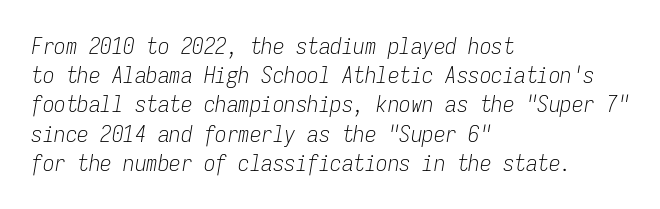
Line starts are locked; line ends wander. Letters rest on an invisible, unmarked baseline. Between one letter and the next there's only the usual sliver of space. The letters are slanted; this is an italic face. Leading matches the norm, producing a regular column.
